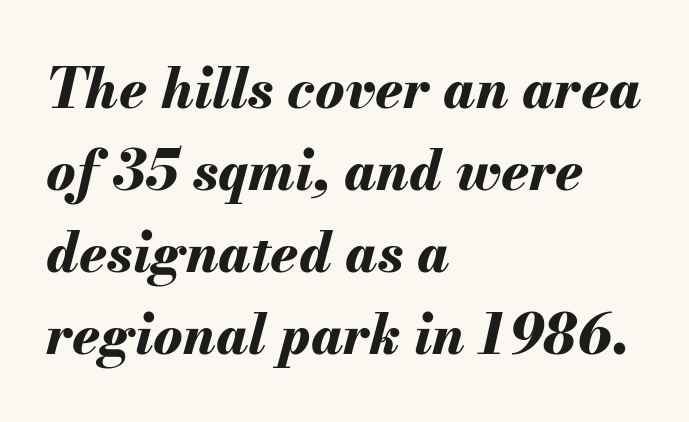
{"italic": "yes", "lean": "right", "slant_degrees": 13, "bold": "yes", "weight": "bold", "width": "normal", "stroke_contrast": "medium", "x_height": "small", "monospaced": "no", "underline": "no", "align": "left", "line_spacing": "normal", "line_spacing_ratio": 1.49, "letter_spacing": "normal", "letter_spacing_em": 0.0, "glyph_px": 55}
